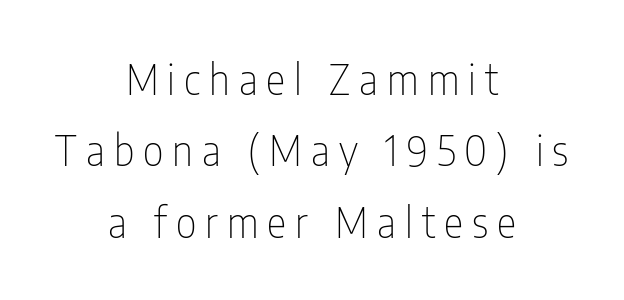
The image shows 41 px thin, condensed sans-serif type, upright; set centered, line spacing 1.74x, unusually wide letter spacing (+0.22 em), not underlined; low stroke contrast and a medium x-height.
